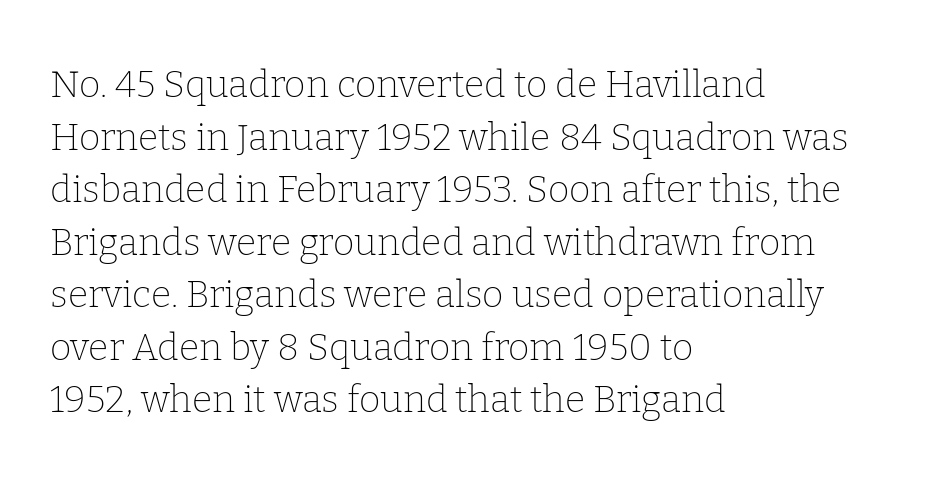
Looks like regular typesetting: each glyph gets only the width it needs. Do the letters lean? They stand straight. Reading down the column, the eye jumps a familiar distance to each next line. The type family on display is of the serif kind. Beneath every word, the page is bare.
